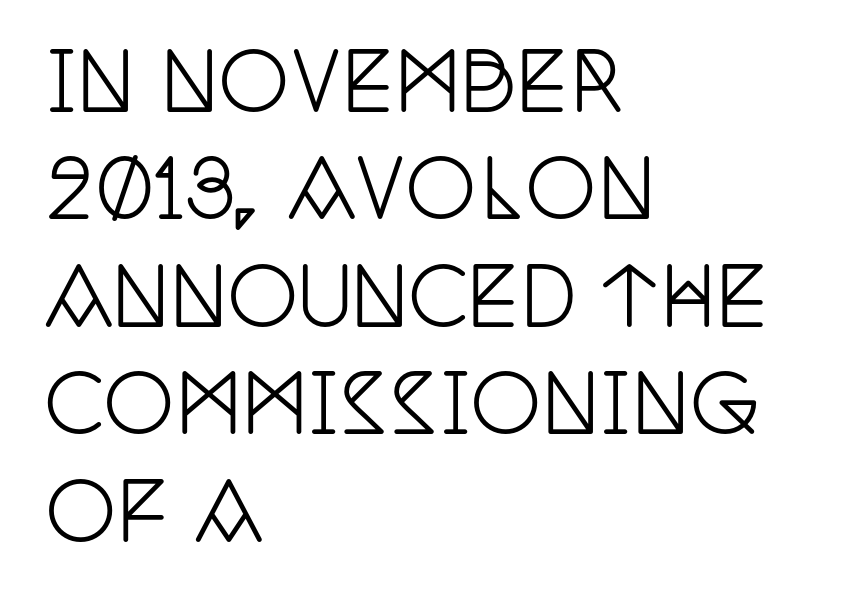
The image shows 79 px condensed serif type, upright; set left-aligned, normal line spacing (1.36x), normal letter spacing, not underlined; low stroke contrast and a large x-height.
